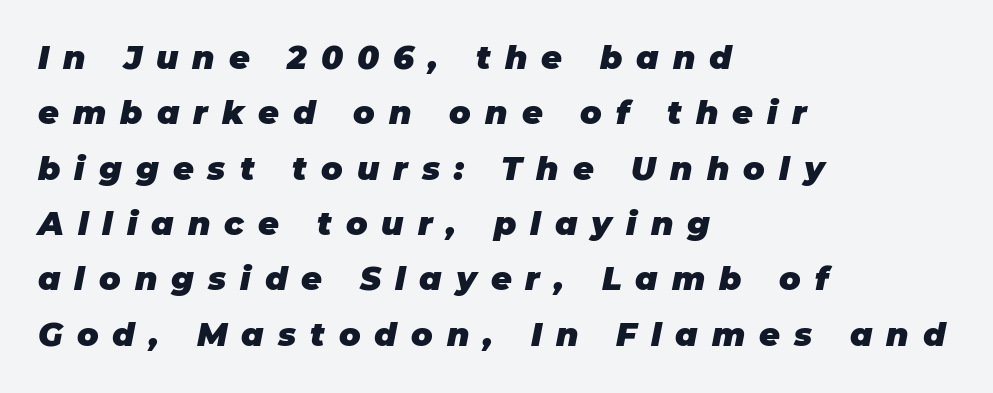
The image shows 32 px heavy type, italic (leaning right); set left-aligned, line spacing 1.73x, unusually wide letter spacing (+0.44 em), not underlined; low stroke contrast and a large x-height.
